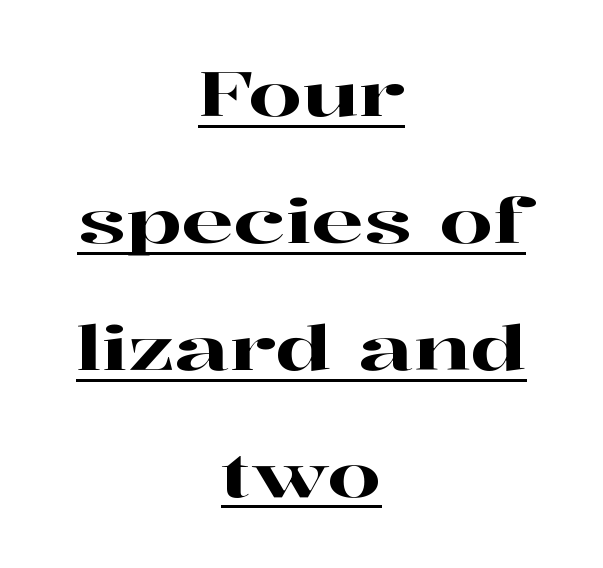
Rows of type keep a wide berth in the vertical direction. To sum up the face: it has serifs. Tracking value appears to be zero — textbook default spacing. Think of a printed novel: that variable character pitch is what you see here.
